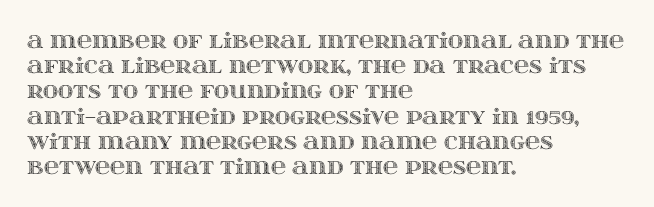
The image shows 21 px text type, upright; set left-aligned, line spacing 1.2x, normal letter spacing, not underlined.
